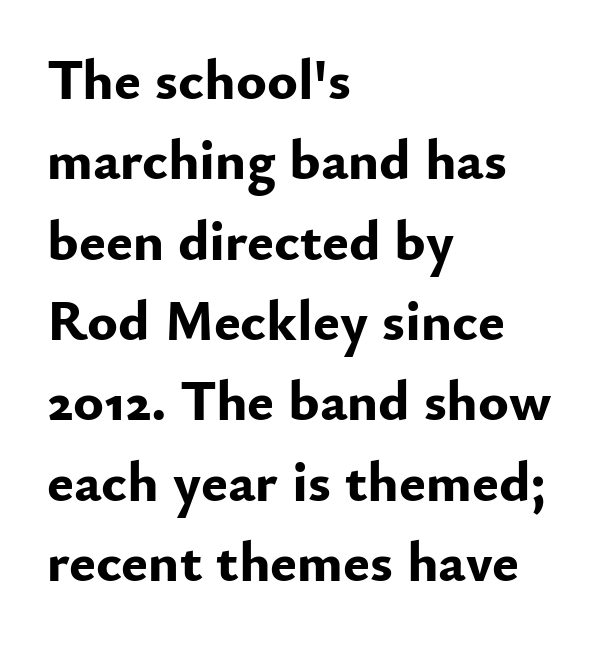
The image shows 57 px bold sans-serif type, upright; set left-aligned, normal line spacing (1.41x), normal letter spacing, not underlined; low stroke contrast and a small x-height.
